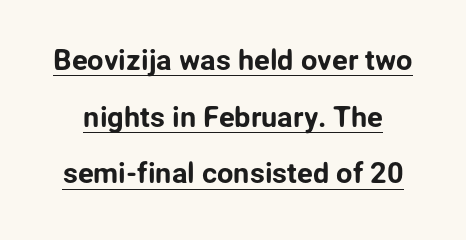
{"serif": "no", "italic": "no", "width": "normal", "stroke_contrast": "low", "x_height": "medium", "monospaced": "no", "underline": "yes", "line_spacing": "loose", "line_spacing_ratio": 1.95, "letter_spacing": "normal", "letter_spacing_em": 0.0, "glyph_px": 29}
